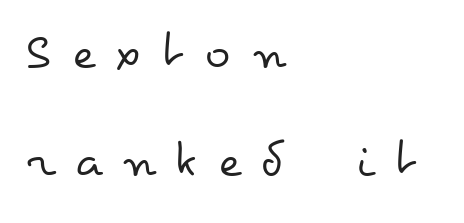
{"italic": "no", "bold": "no", "weight": "regular", "width": "wide", "stroke_contrast": "low", "x_height": "small", "monospaced": "no", "underline": "no", "align": "left", "line_spacing": "loose", "line_spacing_ratio": 2.04, "letter_spacing": "wide", "letter_spacing_em": 0.4, "glyph_px": 53}
